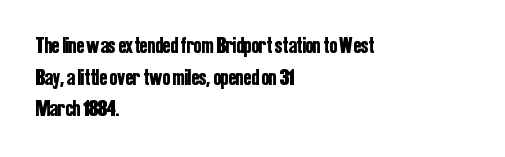
Q: Is the text italic (slanted)? A: No, it is upright.
Q: Is the text underlined? A: No.
Q: How is the paragraph aligned? A: Left-aligned.
Q: Is the spacing between letters normal or unusually wide? A: Normal.
Q: Is the spacing between lines tight, normal or loose? A: Normal.
